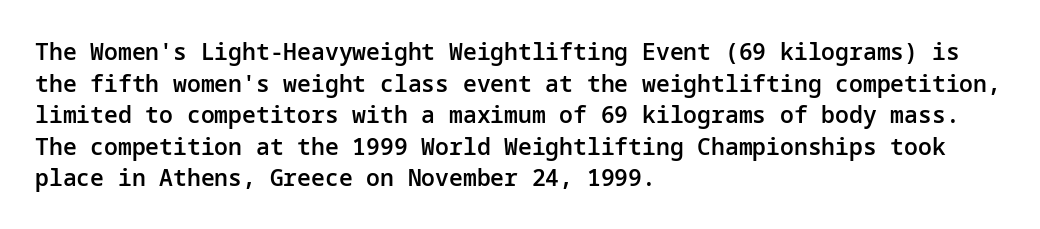
Q: Is the text bold? A: Semi-bold.
Q: Is the text italic (slanted)? A: No, it is upright.
Q: Is the text underlined? A: No.
Q: How is the paragraph aligned? A: Left-aligned.
Q: Is the spacing between letters normal or unusually wide? A: Normal.
Q: Is the spacing between lines tight, normal or loose? A: Normal.
